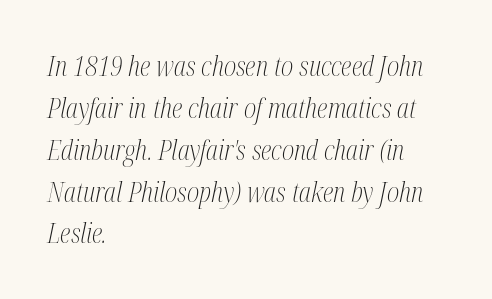
Q: Is the text bold? A: No.
Q: Is the text italic (slanted)? A: Yes, it leans right by about 12 degrees.
Q: Is the text underlined? A: No.
Q: How is the paragraph aligned? A: Left-aligned.
Q: Is the spacing between letters normal or unusually wide? A: Normal.
Q: Is the spacing between lines tight, normal or loose? A: Normal.
